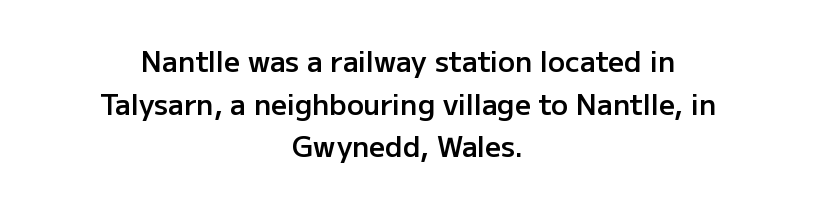
Q: Is the text bold? A: Semi-bold.
Q: Is the text italic (slanted)? A: No, it is upright.
Q: Is the typeface a serif or a sans-serif typeface? A: Sans-serif.
Q: Is the text underlined? A: No.
Q: How is the paragraph aligned? A: Centered.
Q: Is the spacing between letters normal or unusually wide? A: Normal.
Q: Is the spacing between lines tight, normal or loose? A: Normal.
Q: Width (condensed, normal, or wide)? A: Normal.
Q: Stroke contrast? A: Low.
Q: x-height? A: Medium.
Q: Monospaced? A: No.
